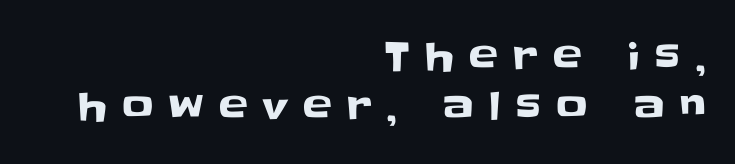
The image shows 39 px sans-serif type, upright; set right-aligned, normal line spacing (1.27x), unusually wide letter spacing (+0.39 em), not underlined; low stroke contrast and a large x-height.
